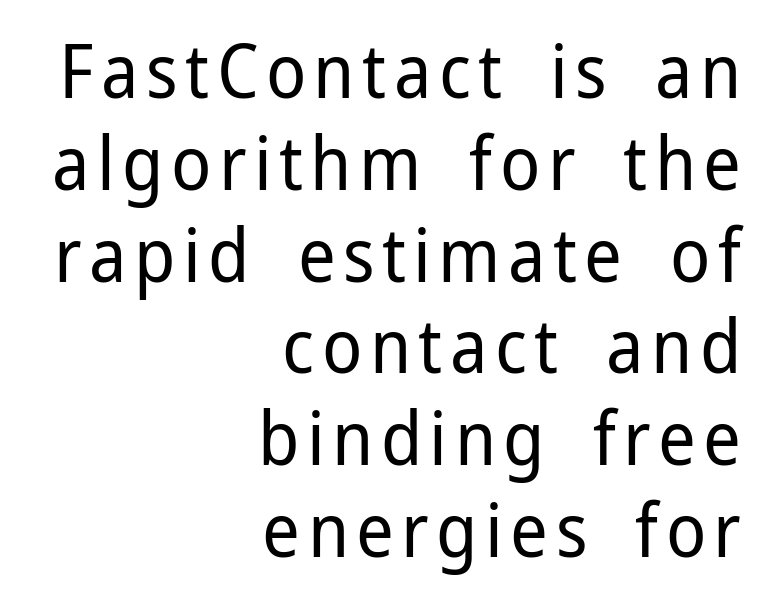
Posture: vertical. The words here are not underlined. Observe the absence of serifs on each vertical stroke in this sample. The passage is arranged like a letterhead date or caption credit — flush right. You could not count columns in this text — the font is proportionally spaced. Vertical stems look standard width or narrower in stroke.
